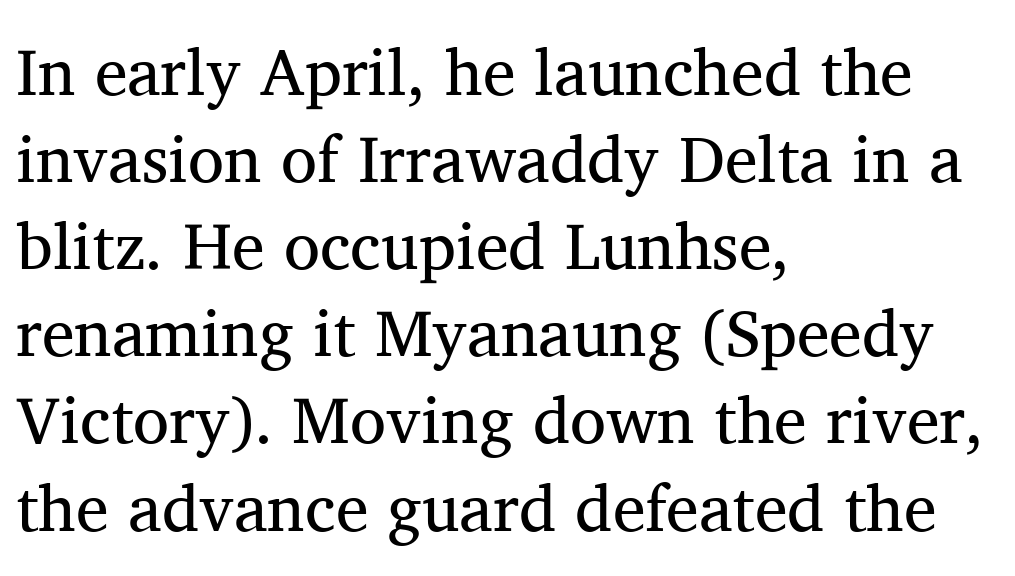
{"serif": "yes", "italic": "no", "bold": "no", "weight": "regular", "width": "normal", "stroke_contrast": "medium", "x_height": "medium", "monospaced": "no", "underline": "no", "align": "left", "line_spacing": "normal", "line_spacing_ratio": 1.32, "letter_spacing": "normal", "letter_spacing_em": 0.0, "glyph_px": 66}
